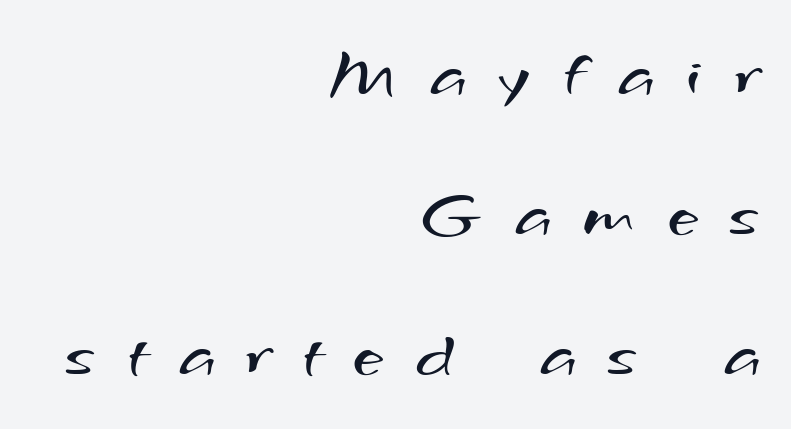
The image shows 68 px regular-weight, wide sans-serif type; set right-aligned, loose line spacing (2.06x), unusually wide letter spacing (+0.48 em), not underlined; medium stroke contrast and a small x-height.
